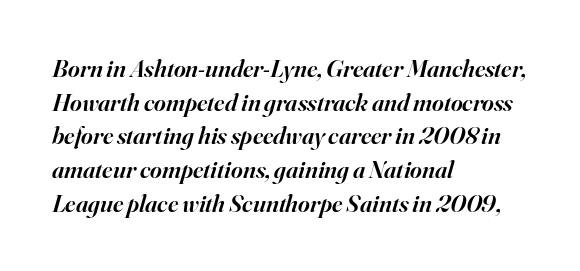
The image shows 25 px text type, italic (leaning right); set left-aligned, normal line spacing (1.35x), normal letter spacing, not underlined.
